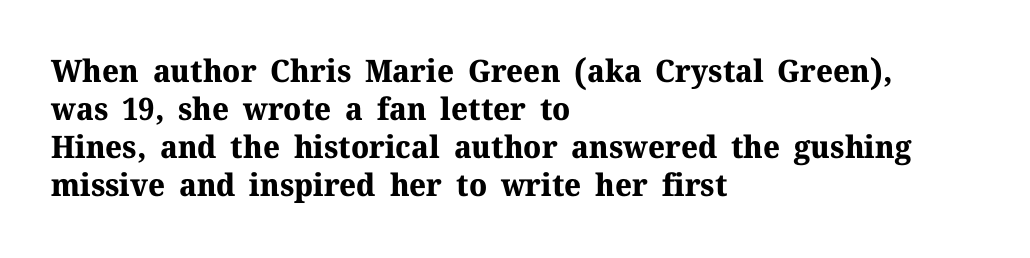
The image shows 31 px bold serif type, upright; set left-aligned, line spacing 1.23x, normal letter spacing, not underlined; medium stroke contrast and a medium x-height.
